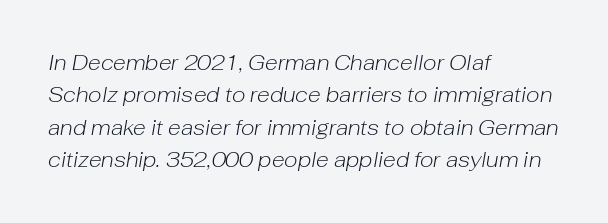
Q: Is the text bold? A: No.
Q: Is the text italic (slanted)? A: Yes, it leans right by about 10 degrees.
Q: Is the text underlined? A: No.
Q: How is the paragraph aligned? A: Left-aligned.
Q: Is the spacing between letters normal or unusually wide? A: Normal.
Q: Is the spacing between lines tight, normal or loose? A: Normal.
